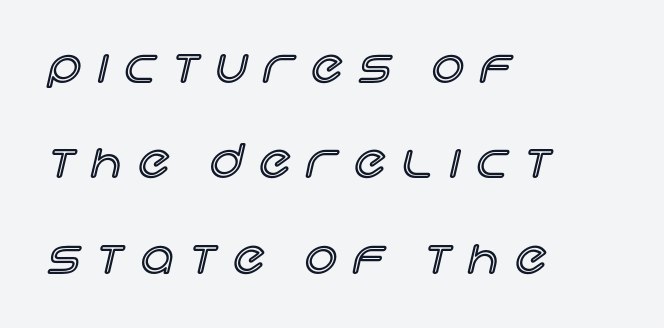
Q: Is the text italic (slanted)? A: Yes.
Q: Is the text underlined? A: No.
Q: How is the paragraph aligned? A: Left-aligned.
Q: Is the spacing between letters normal or unusually wide? A: Unusually wide.
Q: Is the spacing between lines tight, normal or loose? A: Loose.
Q: Width (condensed, normal, or wide)? A: Normal.
Q: x-height? A: Large.
Q: Monospaced? A: No.
